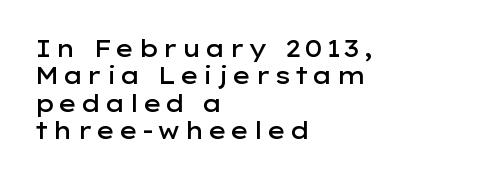
Q: Is the text bold? A: Semi-bold.
Q: Is the text italic (slanted)? A: No, it is upright.
Q: Is the text underlined? A: No.
Q: How is the paragraph aligned? A: Left-aligned.
